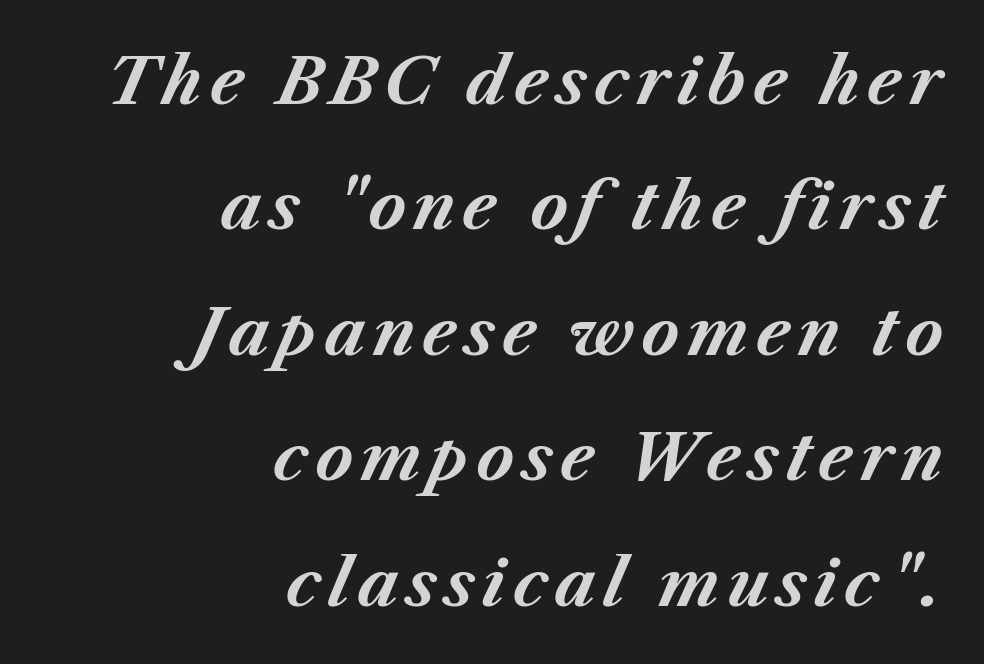
Each letter keeps its own natural width here, so spacing adapts to shape. You could fit nearly another row in the gap between these rows. The glyphs look as if they've been sheared to an angle. Reading down the block, your eye finds every line finishing at a fixed right position. The specimen omits any rule beneath the text block's lines.
